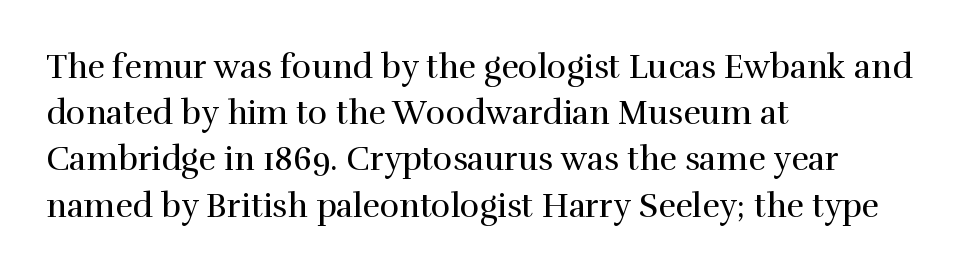
The letters sit at their default tracking, neither squeezed nor spread. These lines are composed in type with serifs. Do the characters align in a grid? No, the font is proportional. It's the straight-up-and-down kind of type.
